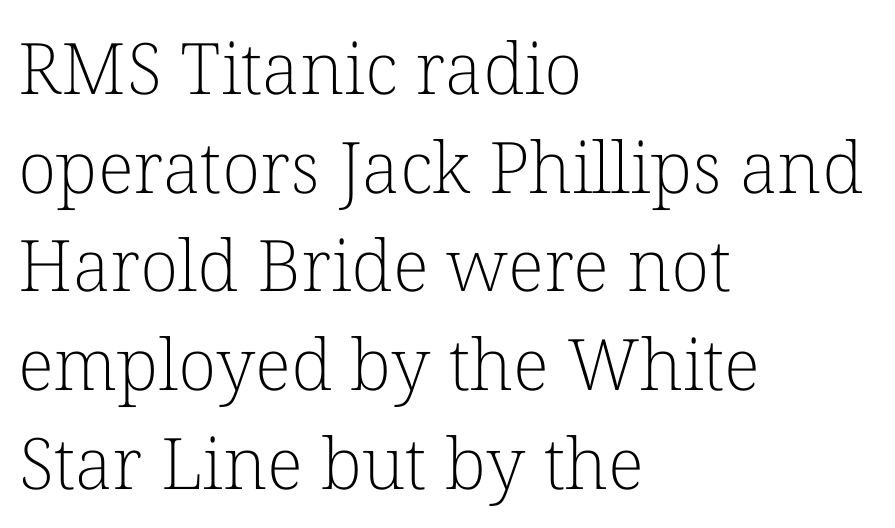
The image shows 71 px light serif type, upright; set left-aligned, normal line spacing (1.39x), normal letter spacing, not underlined; low stroke contrast and a medium x-height.
